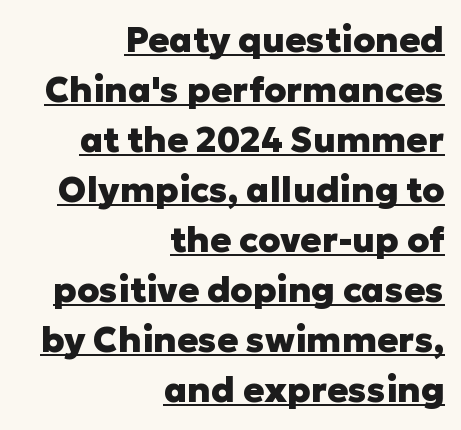
{"serif": "no", "italic": "no", "bold": "yes", "weight": "heavy", "width": "normal", "stroke_contrast": "low", "x_height": "medium", "monospaced": "no", "underline": "yes", "align": "right", "line_spacing": "normal", "line_spacing_ratio": 1.43, "letter_spacing": "normal", "letter_spacing_em": 0.0, "glyph_px": 35}
